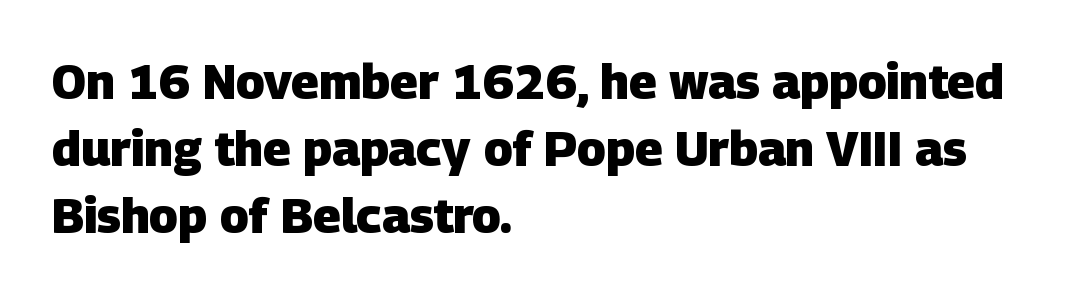
A dark, heavy texture on the line: the type is bold. The typeface chosen for these lines omits serifs. The face used here is rendered with its standard letterfit. The rendering uses natural spacing where letterforms have individual widths. Summary of vertical rhythm: regular, with standard interline spacing. The paragraph has a hard left edge and a soft right edge.
